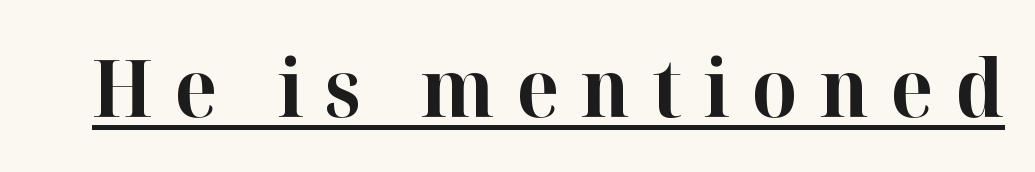
Q: Is the text bold? A: Yes.
Q: Is the text italic (slanted)? A: No, it is upright.
Q: Is the typeface a serif or a sans-serif typeface? A: Serif.
Q: Is the text underlined? A: Yes.
Q: Is the spacing between letters normal or unusually wide? A: Unusually wide.
Q: Width (condensed, normal, or wide)? A: Normal.
Q: Stroke contrast? A: High.
Q: x-height? A: Medium.
Q: Monospaced? A: No.
